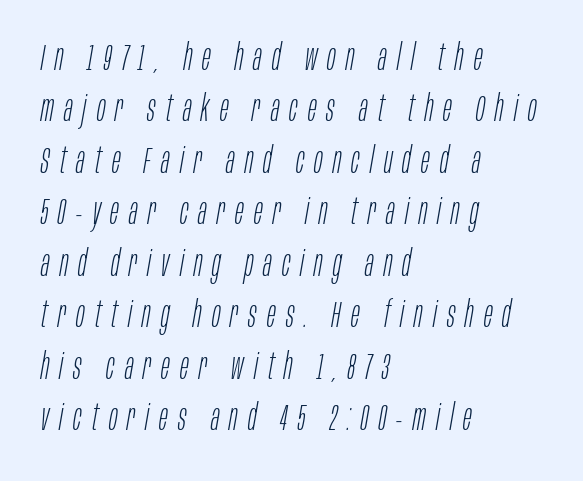
The image shows 36 px light, condensed type, italic (leaning right); set left-aligned, normal line spacing (1.43x), unusually wide letter spacing (+0.28 em), not underlined; low stroke contrast and a large x-height.
